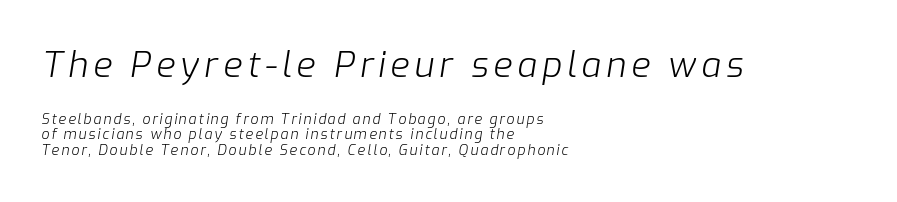
Q: Is the text bold? A: No.
Q: Is the text italic (slanted)? A: Yes, it leans right by about 9 degrees.
Q: Is the text underlined? A: No.
Q: How is the paragraph aligned? A: Left-aligned.
Q: Is the spacing between lines tight, normal or loose? A: Tight.
Q: Which block of text is set in a larger size, the first (top) or the second (bottom)? A: The first (top) one.
Q: Width (condensed, normal, or wide)? A: Normal.
Q: Stroke contrast? A: Low.
Q: x-height? A: Medium.
Q: Monospaced? A: No.
